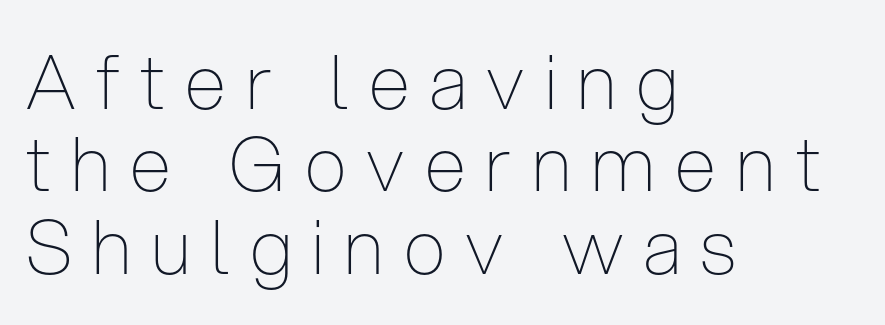
The font is comparable to plain body text, perhaps lighter. This sample is left-justified, so line endings fall wherever the words run out. Descender tails drop into unmarked territory. It's the straight-up-and-down kind of type. Quick note: interline space is minimal. Observe the absence of serifs on each vertical stroke in this sample.
